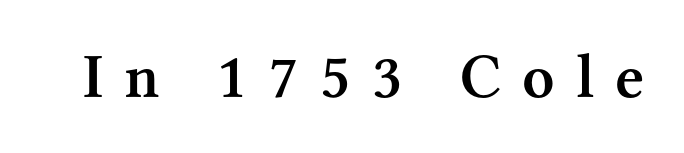
{"serif": "yes", "italic": "no", "bold": "semi", "weight": "semibold", "width": "normal", "stroke_contrast": "medium", "x_height": "medium", "monospaced": "no", "underline": "no", "letter_spacing": "wide", "letter_spacing_em": 0.33, "glyph_px": 63}
